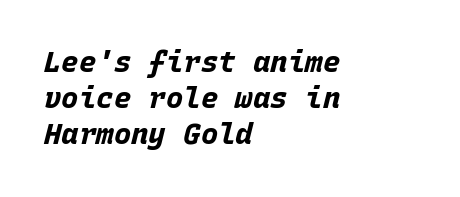
{"italic": "yes", "lean": "right", "slant_degrees": 15, "bold": "yes", "weight": "bold", "width": "normal", "stroke_contrast": "low", "x_height": "large", "monospaced": "yes", "underline": "no", "align": "left", "line_spacing": "normal", "line_spacing_ratio": 1.25, "letter_spacing": "normal", "letter_spacing_em": 0.0, "glyph_px": 29}
